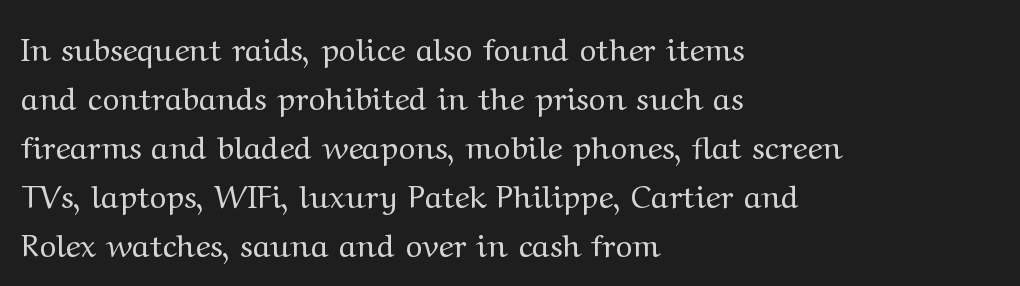
Every stem runs plumb, perpendicular to the baseline. Left-aligned paragraph, ragged on the right. Each row of text sits above clean, open space. This rendering leaves character spacing at its baseline value. The glyphs in this specimen are seriffed. One glance says typical: line gaps are just what's usual.
